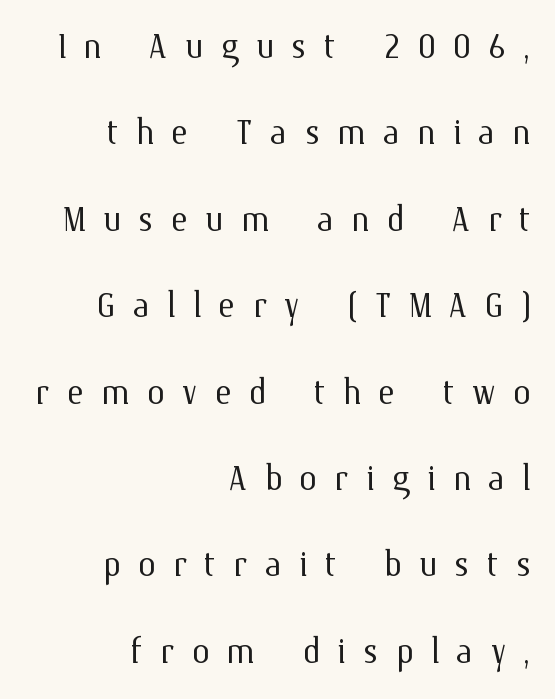
Quick note: underline off. Varying glyph widths throughout — classic text-font behaviour. You can tell it's not italic because the verticals are truly vertical. These lines are set flush right with a ragged left edge. The characters are drawn with everyday or finer stroke widths.
